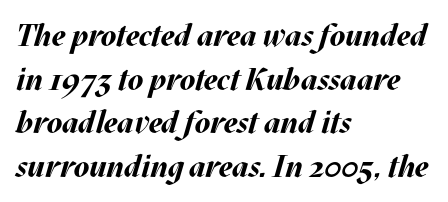
{"italic": "yes", "lean": "right", "slant_degrees": 17, "bold": "yes", "weight": "bold", "width": "normal", "stroke_contrast": "medium", "x_height": "large", "monospaced": "no", "underline": "no", "align": "left", "line_spacing": "normal", "line_spacing_ratio": 1.41, "letter_spacing": "normal", "letter_spacing_em": 0.0, "glyph_px": 31}
